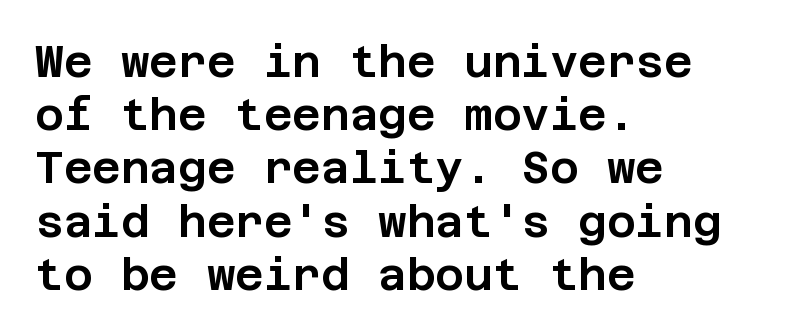
{"serif": "no", "italic": "no", "width": "normal", "stroke_contrast": "low", "x_height": "large", "underline": "no", "align": "left", "line_spacing_ratio": 1.21, "letter_spacing": "normal", "letter_spacing_em": 0.0, "glyph_px": 44}
